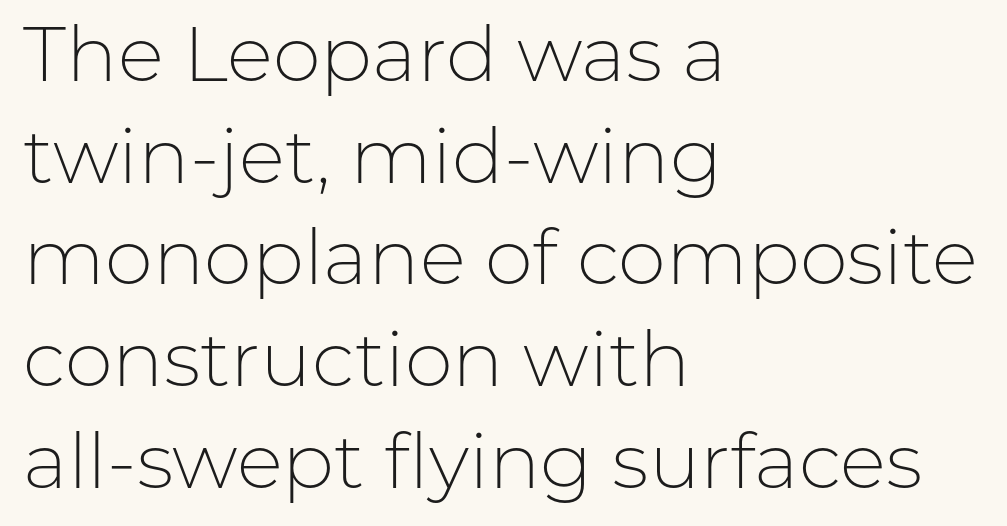
The letters advance in unequal steps, a hallmark of proportional type. The face used here is rendered with its standard letterfit. The passage is arranged the way most books set body copy — flush left. Think standard paragraph weight, or any step lighter than that.
